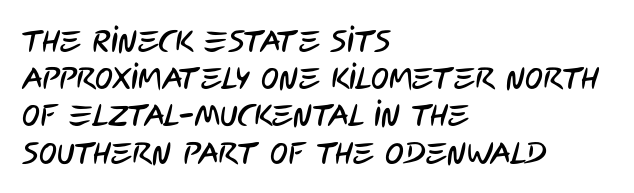
Q: Is the typeface a serif or a sans-serif typeface? A: Sans-serif.
Q: Is the text underlined? A: No.
Q: How is the paragraph aligned? A: Left-aligned.
Q: Is the spacing between letters normal or unusually wide? A: Normal.
Q: Width (condensed, normal, or wide)? A: Condensed.
Q: Stroke contrast? A: Low.
Q: x-height? A: Large.
Q: Monospaced? A: No.
